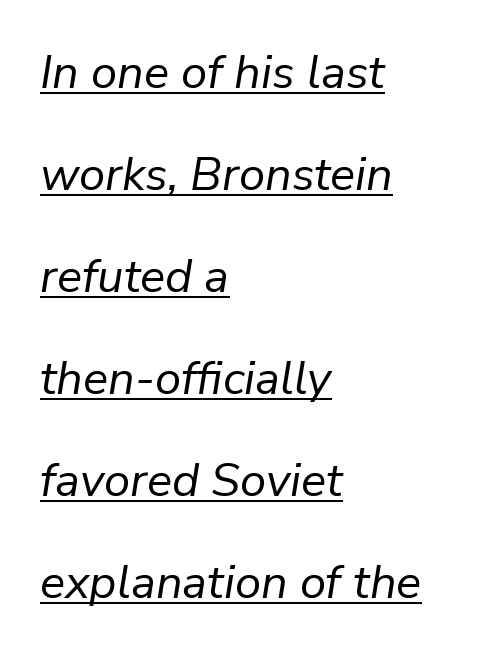
This rendering leaves character spacing at its baseline value. This block would shrink considerably if given ordinary leading; it's expanded now. The passage shown is underscored from start to finish. The letters advance in unequal steps, a hallmark of proportional type. Leftover space on each line is placed entirely after the last word.
